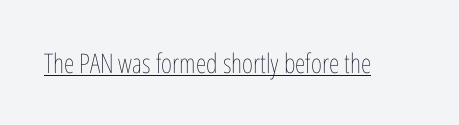
The image shows 27 px text type, upright; set normal letter spacing, underlined.
